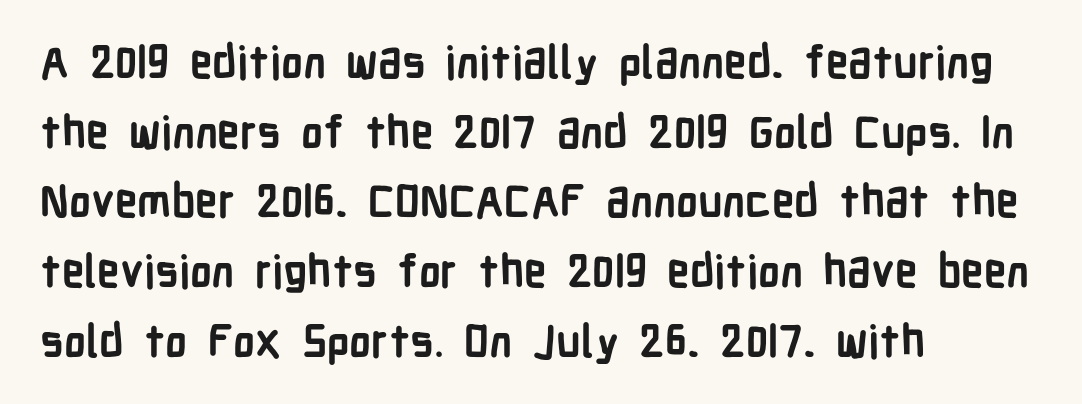
{"serif": "no", "italic": "no", "bold": "yes", "weight": "semibold", "width": "condensed", "stroke_contrast": "low", "x_height": "medium", "monospaced": "no", "underline": "no", "align": "left", "line_spacing": "normal", "line_spacing_ratio": 1.55, "letter_spacing": "normal", "letter_spacing_em": 0.0, "glyph_px": 45}
